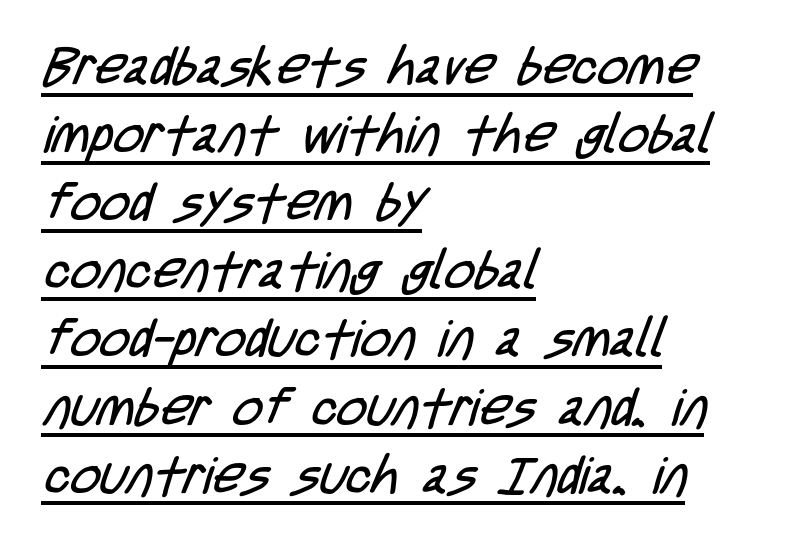
Q: Is the text bold? A: No.
Q: Is the typeface a serif or a sans-serif typeface? A: Sans-serif.
Q: Is the text underlined? A: Yes.
Q: How is the paragraph aligned? A: Left-aligned.
Q: Is the spacing between letters normal or unusually wide? A: Normal.
Q: Is the spacing between lines tight, normal or loose? A: Normal.
Q: Width (condensed, normal, or wide)? A: Condensed.
Q: Stroke contrast? A: Low.
Q: x-height? A: Large.
Q: Monospaced? A: No.
